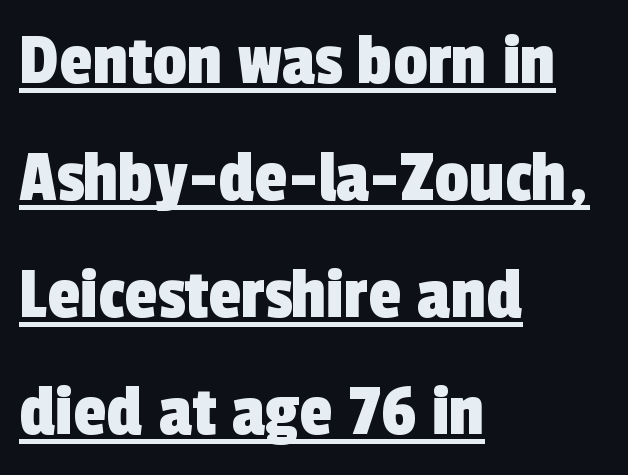
The typeface chosen for these lines omits serifs. This is underlined copy, the kind a proofreader might mark for attention. The tracking reads as untouched default to a designer's eye. A typesetter would call this proportional, since set widths differ per character. The vertical gap from one line to the next is medium. Horizontally, the lines are justified to the leading edge only.
